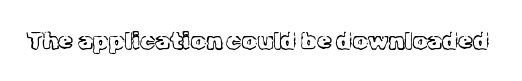
{"italic": "no", "bold": "no", "underline": "no", "letter_spacing": "normal", "letter_spacing_em": 0.0, "glyph_px": 24}
